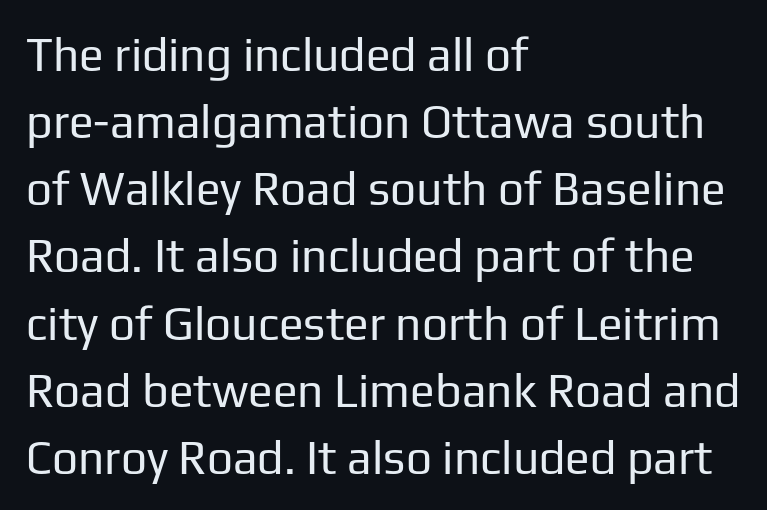
The image shows 46 px regular-weight sans-serif type, upright; set left-aligned, normal line spacing (1.46x), normal letter spacing, not underlined; low stroke contrast and a medium x-height.
